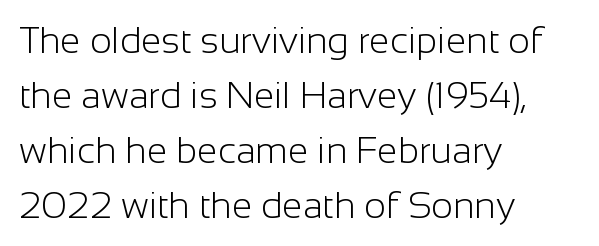
{"serif": "no", "italic": "no", "bold": "no", "weight": "light", "width": "normal", "stroke_contrast": "low", "x_height": "medium", "monospaced": "no", "underline": "no", "align": "left", "line_spacing": "normal", "line_spacing_ratio": 1.49, "letter_spacing": "normal", "letter_spacing_em": 0.0, "glyph_px": 37}
